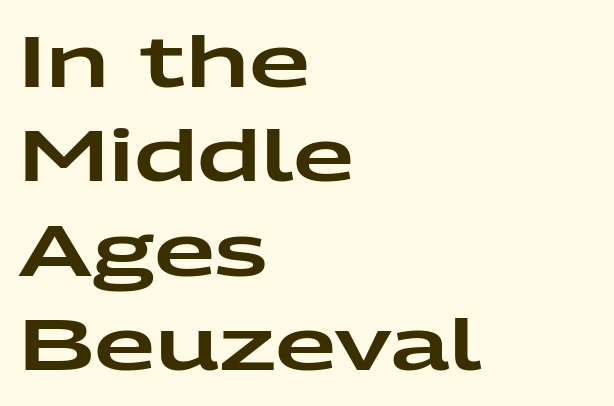
Q: Is the text italic (slanted)? A: No, it is upright.
Q: Is the typeface a serif or a sans-serif typeface? A: Sans-serif.
Q: Is the text underlined? A: No.
Q: How is the paragraph aligned? A: Left-aligned.
Q: Is the spacing between letters normal or unusually wide? A: Normal.
Q: Is the spacing between lines tight, normal or loose? A: Normal.
Q: Width (condensed, normal, or wide)? A: Wide.
Q: Stroke contrast? A: Low.
Q: x-height? A: Medium.
Q: Monospaced? A: No.
